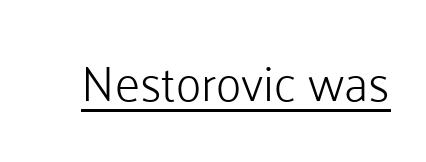
{"serif": "no", "italic": "no", "bold": "no", "weight": "light", "width": "normal", "stroke_contrast": "low", "x_height": "medium", "monospaced": "no", "underline": "yes", "letter_spacing": "normal", "letter_spacing_em": 0.0, "glyph_px": 49}
